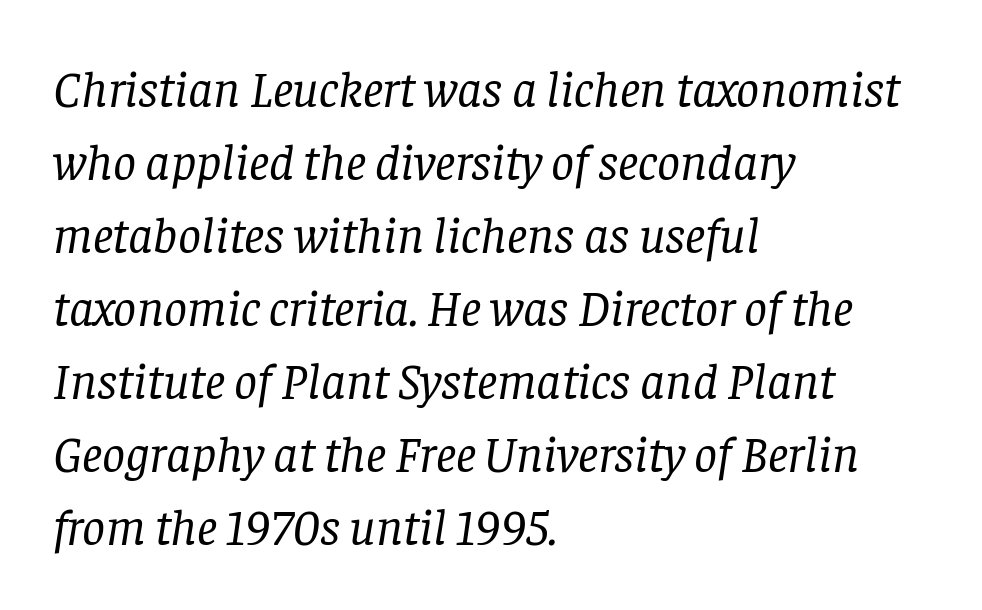
{"serif": "yes", "italic": "yes", "lean": "right", "slant_degrees": 8, "bold": "no", "weight": "regular", "width": "normal", "stroke_contrast": "low", "x_height": "large", "monospaced": "no", "underline": "no", "align": "left", "line_spacing": "normal", "line_spacing_ratio": 1.43, "letter_spacing": "normal", "letter_spacing_em": 0.0, "glyph_px": 51}
